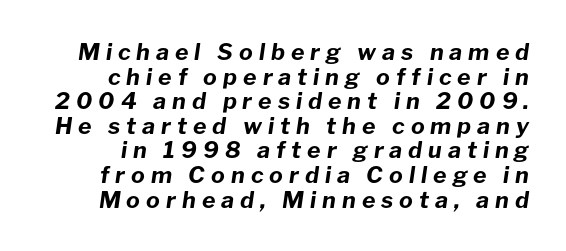
The space directly below the letters is spotless. Rendered with sloped, italic letterforms. Regarding leading, the lines here are crowded together. What stands out about the letter spacing? Its width — letters are far apart. The strokes are fattened all the way to bold.
